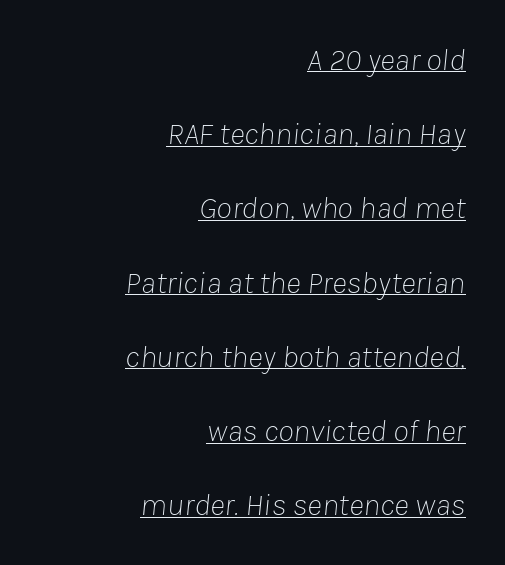
{"italic": "yes", "lean": "right", "slant_degrees": 8, "bold": "no", "weight": "thin", "width": "normal", "stroke_contrast": "low", "x_height": "medium", "monospaced": "no", "underline": "yes", "align": "right", "line_spacing": "loose", "line_spacing_ratio": 2.32, "letter_spacing": "normal", "letter_spacing_em": 0.0, "glyph_px": 32}
